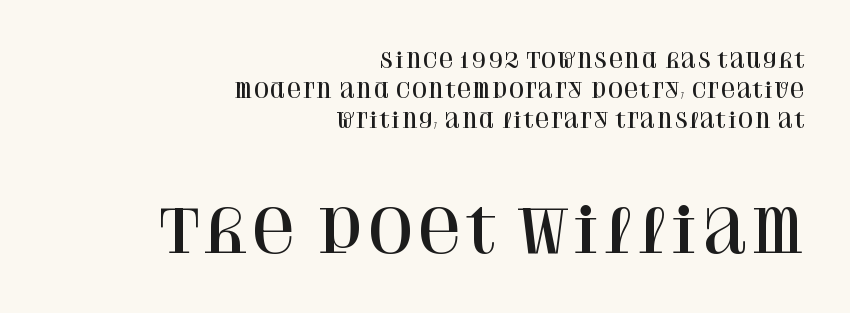
The image shows 60 px serif type, upright; set right-aligned, normal line spacing (1.51x), normal letter spacing, not underlined; the second (bottom) block is 3.0x larger; high stroke contrast and a large x-height.
